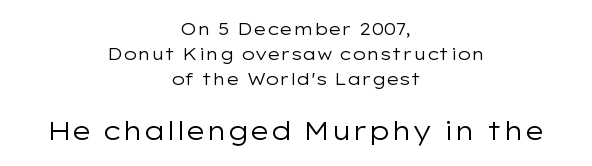
The image shows 26 px text type, upright; set centered, normal line spacing (1.48x), normal letter spacing, not underlined; the second (bottom) block is 1.53x larger.
